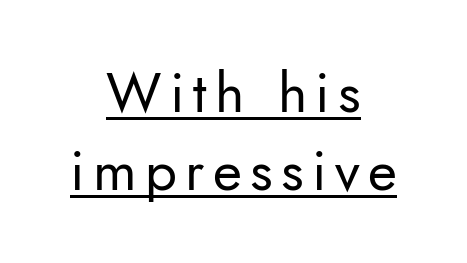
{"serif": "no", "italic": "no", "bold": "no", "weight": "regular", "width": "normal", "stroke_contrast": "low", "x_height": "small", "monospaced": "no", "underline": "yes", "align": "center", "line_spacing": "normal", "line_spacing_ratio": 1.39, "glyph_px": 56}
